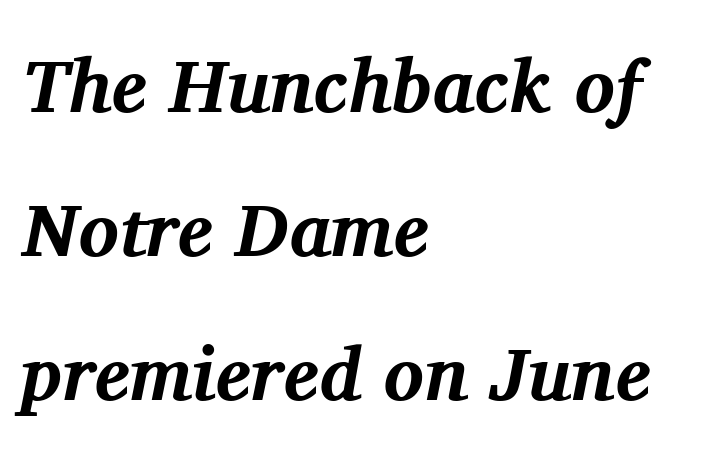
{"serif": "yes", "italic": "yes", "lean": "right", "slant_degrees": 11, "bold": "yes", "weight": "bold", "width": "normal", "stroke_contrast": "medium", "x_height": "medium", "monospaced": "no", "underline": "no", "align": "left", "line_spacing": "loose", "line_spacing_ratio": 1.92, "letter_spacing": "normal", "letter_spacing_em": 0.0, "glyph_px": 75}
